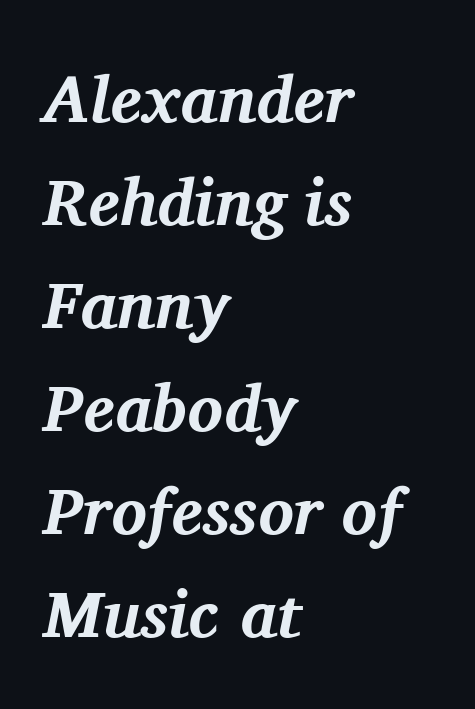
The image shows 66 px bold serif type, italic (leaning right); set left-aligned, normal line spacing (1.56x), normal letter spacing, not underlined; medium stroke contrast and a medium x-height.
